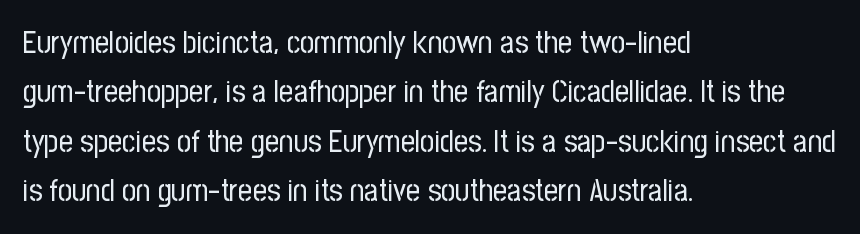
The image shows 31 px regular-weight, condensed sans-serif type, upright; set left-aligned, normal line spacing (1.59x), normal letter spacing, not underlined; low stroke contrast and a medium x-height.
